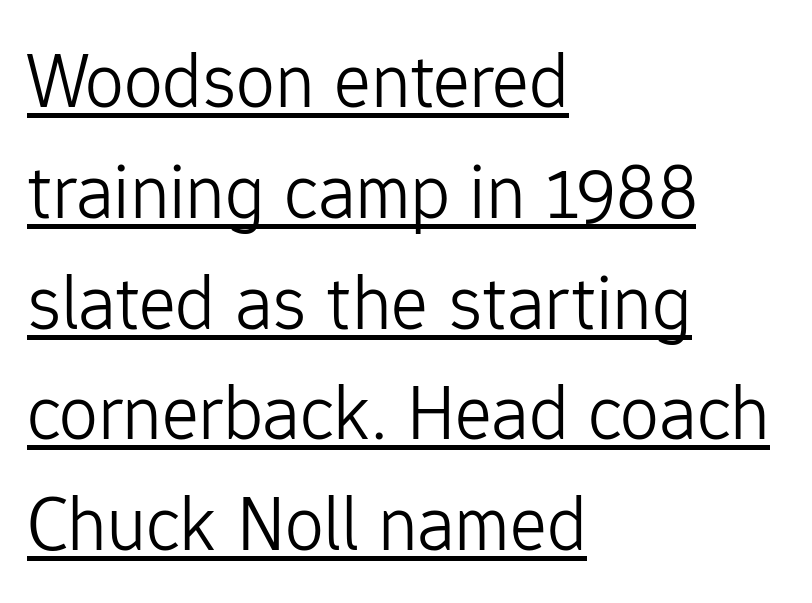
Reading down the column, the eye jumps a familiar distance to each next line. You could call the tracking neutral — neither tight nor loose. Quick note: underline on. The typeface chosen for these lines omits serifs.
